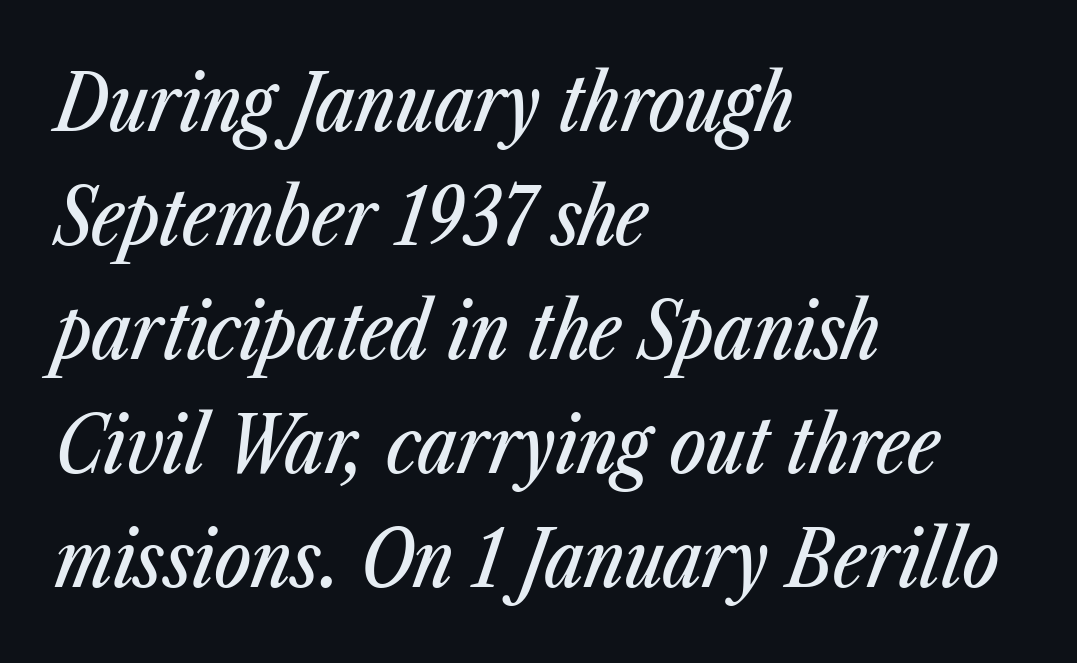
Character widths vary here, with narrow letters taking less room than wide ones. The space between consecutive lines is moderate. Only glyphs here, with clear space below each row. Does the lettering tilt? It does — this is italic.
